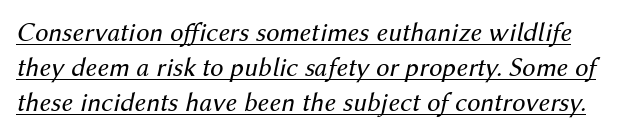
Nothing heavy about these letters — not bold at all. Baseline-to-baseline distance is the conventional proportion of letter height. The typesetter has applied underlining to the passage shown. There is no visible air inserted between adjacent glyphs. The glyphs look as if they've been sheared to an angle.
